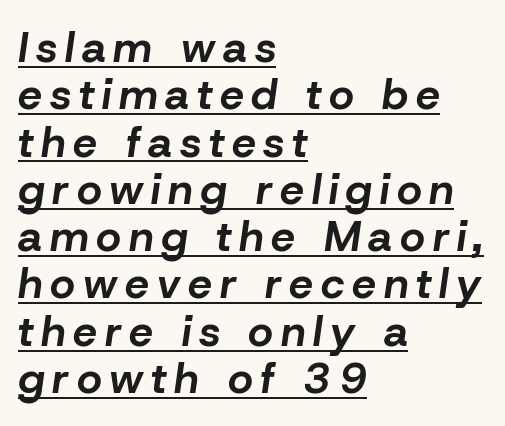
It's the slanting kind of type. Rows of type sit shoulder to shoulder in the vertical direction. The rendering uses natural spacing where letterforms have individual widths. The glyphs are accompanied by a horizontal stroke just below them. Horizontal alignment here is leftward, the default for most running prose.
